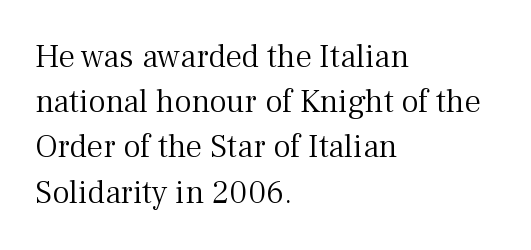
{"serif": "yes", "italic": "no", "bold": "no", "weight": "light", "width": "normal", "stroke_contrast": "medium", "x_height": "medium", "monospaced": "no", "underline": "no", "align": "left", "line_spacing": "normal", "line_spacing_ratio": 1.37, "letter_spacing": "normal", "letter_spacing_em": 0.0, "glyph_px": 33}
